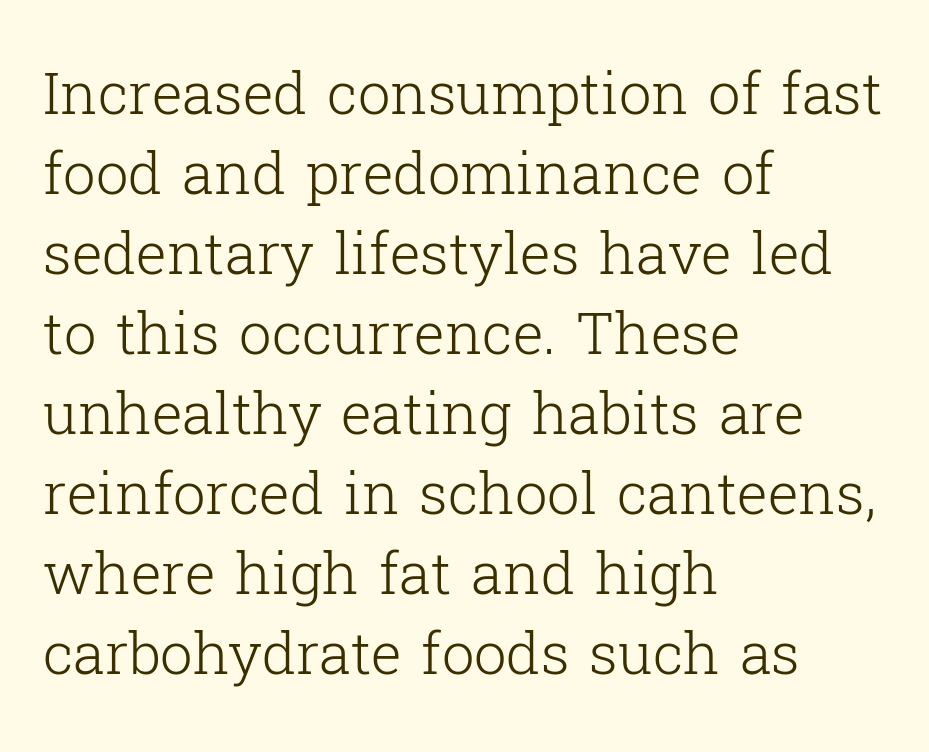
The image shows 58 px light serif type, upright; set left-aligned, normal line spacing (1.38x), normal letter spacing, not underlined; low stroke contrast and a medium x-height.
